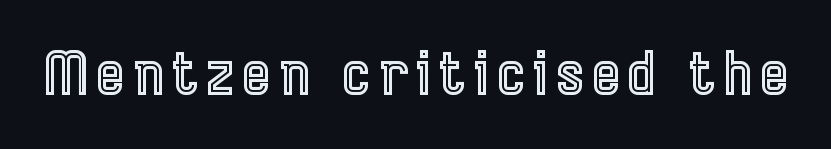
Decoration check: the copy has no underline. Quick note: not italic, upright. The passage shown is typed in a proportional face where columns would drift.
